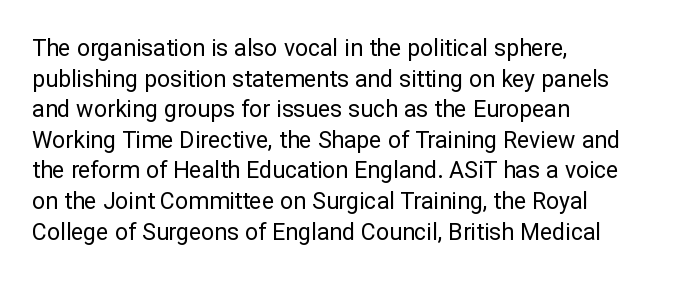
Q: Is the text bold? A: No.
Q: Is the text italic (slanted)? A: No, it is upright.
Q: Is the text underlined? A: No.
Q: How is the paragraph aligned? A: Left-aligned.
Q: Is the spacing between letters normal or unusually wide? A: Normal.
Q: Is the spacing between lines tight, normal or loose? A: Normal.
